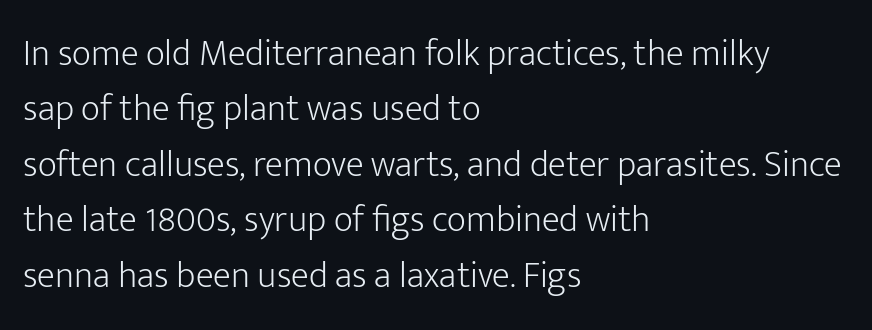
{"serif": "no", "italic": "no", "bold": "no", "weight": "light", "width": "normal", "stroke_contrast": "low", "x_height": "medium", "monospaced": "no", "underline": "no", "align": "left", "line_spacing": "normal", "line_spacing_ratio": 1.5, "letter_spacing": "normal", "letter_spacing_em": 0.0, "glyph_px": 37}
